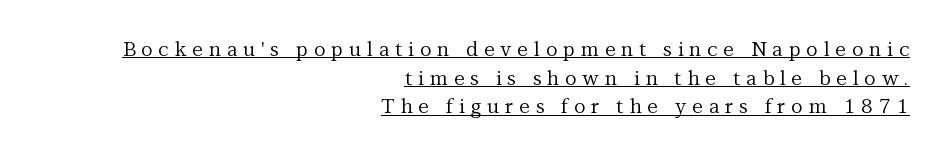
Rows of type keep a routine distance in the vertical direction. Notice how a bar underscores the lettering throughout. The font is comparable to plain body text, perhaps lighter. When letters stand straight like this, we call the style roman or upright. Alignment: flush right.
